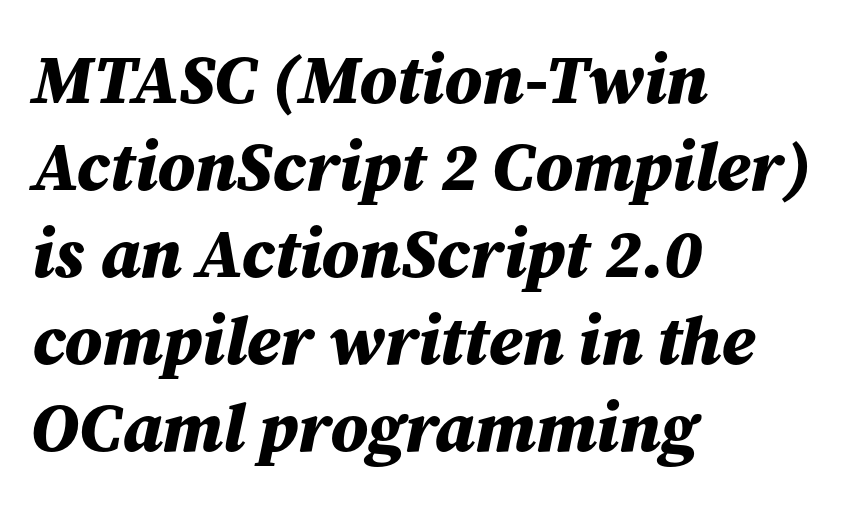
The image shows 69 px bold type, italic (leaning right); set left-aligned, normal line spacing (1.26x), normal letter spacing, not underlined; medium stroke contrast and a medium x-height.
